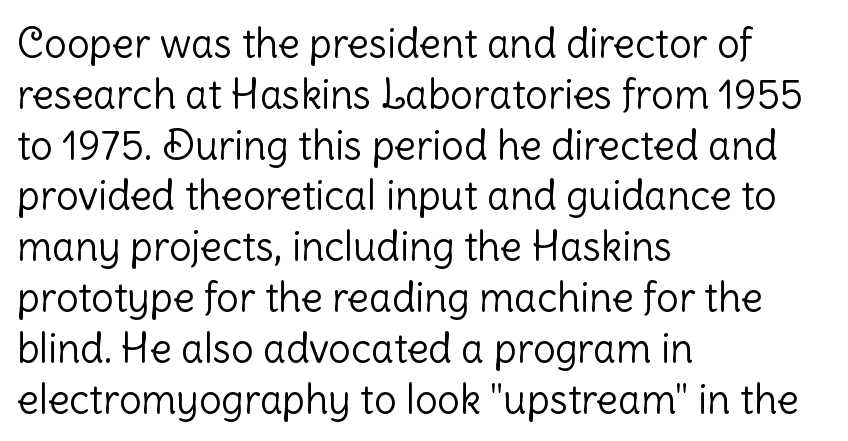
Q: Is the text bold? A: No.
Q: Is the text italic (slanted)? A: No, it is upright.
Q: Is the typeface a serif or a sans-serif typeface? A: Sans-serif.
Q: Is the text underlined? A: No.
Q: How is the paragraph aligned? A: Left-aligned.
Q: Is the spacing between letters normal or unusually wide? A: Normal.
Q: Is the spacing between lines tight, normal or loose? A: Normal.
Q: Width (condensed, normal, or wide)? A: Normal.
Q: Stroke contrast? A: Low.
Q: x-height? A: Medium.
Q: Monospaced? A: No.
